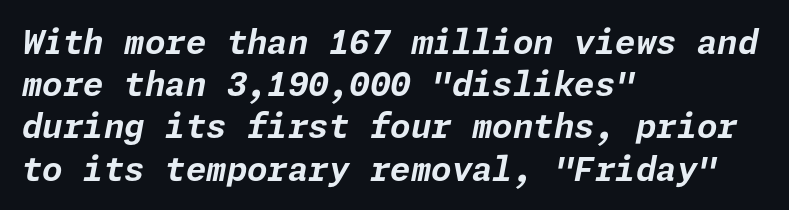
{"italic": "yes", "lean": "right", "slant_degrees": 11, "bold": "yes", "weight": "bold", "width": "normal", "stroke_contrast": "low", "x_height": "medium", "underline": "no", "align": "left", "line_spacing": "normal", "line_spacing_ratio": 1.28, "letter_spacing": "normal", "letter_spacing_em": 0.0, "glyph_px": 33}
